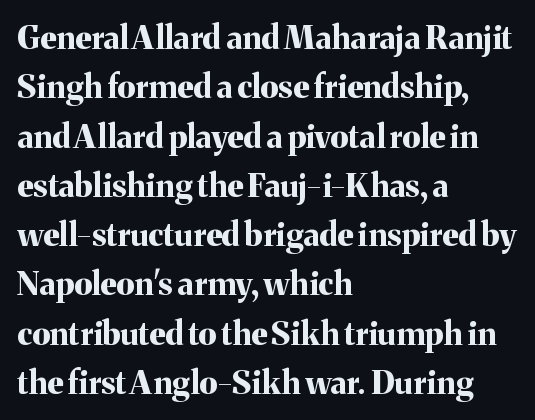
The lettering stays uniformly vertical, giving the passage a roman look. Descender tails drop into unmarked territory. All the whitespace from short lines collects on the right. Vertical spacing — default.
